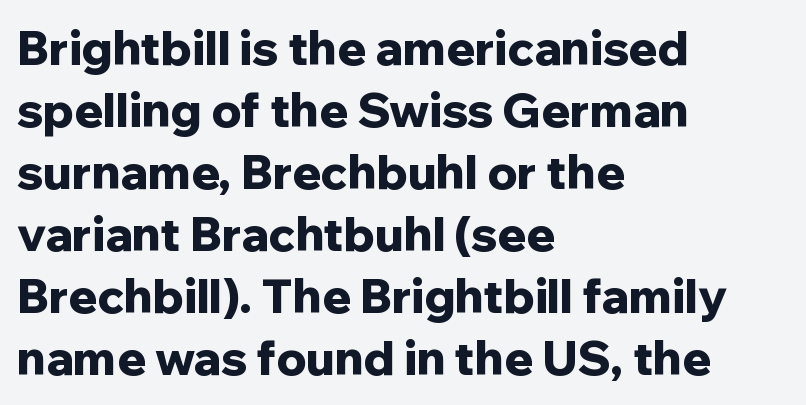
Q: Is the text bold? A: Yes.
Q: Is the text italic (slanted)? A: No, it is upright.
Q: Is the typeface a serif or a sans-serif typeface? A: Sans-serif.
Q: Is the text underlined? A: No.
Q: How is the paragraph aligned? A: Left-aligned.
Q: Is the spacing between letters normal or unusually wide? A: Normal.
Q: Is the spacing between lines tight, normal or loose? A: Normal.
Q: Width (condensed, normal, or wide)? A: Normal.
Q: Stroke contrast? A: Low.
Q: x-height? A: Medium.
Q: Monospaced? A: No.
